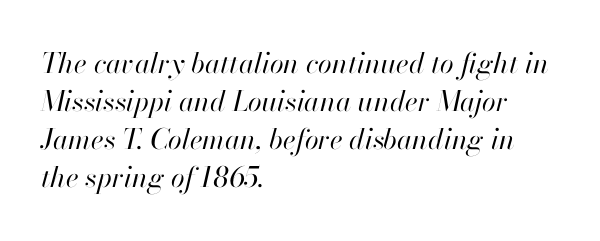
The image shows 28 px regular-weight type, italic (leaning right); set left-aligned, normal line spacing (1.36x), normal letter spacing, not underlined; high stroke contrast and a small x-height.
